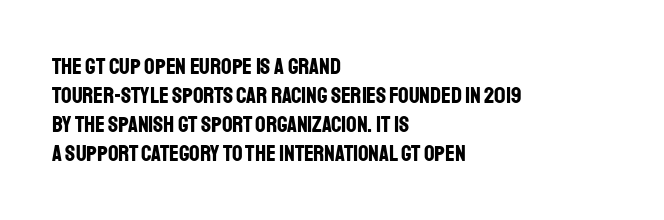
The typography opts for an upright posture over an oblique one. What weight is shown? A full bold with thick strokes. How would I describe the line gaps? Plain and ordinary. Each line starts at the same left margin while the right side varies.
